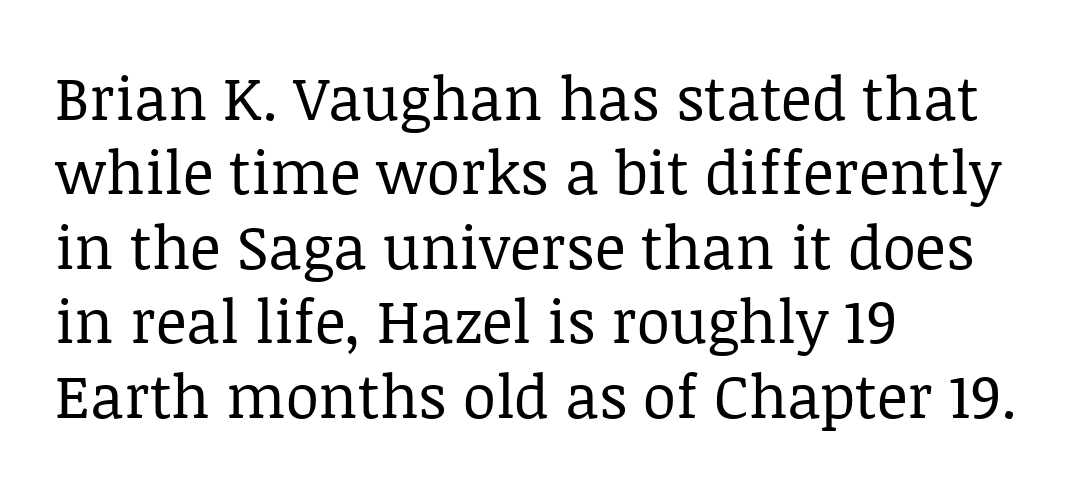
Q: Is the text bold? A: No.
Q: Is the text italic (slanted)? A: No, it is upright.
Q: Is the typeface a serif or a sans-serif typeface? A: Serif.
Q: Is the text underlined? A: No.
Q: How is the paragraph aligned? A: Left-aligned.
Q: Is the spacing between letters normal or unusually wide? A: Normal.
Q: Width (condensed, normal, or wide)? A: Normal.
Q: Stroke contrast? A: Low.
Q: x-height? A: Large.
Q: Monospaced? A: No.
